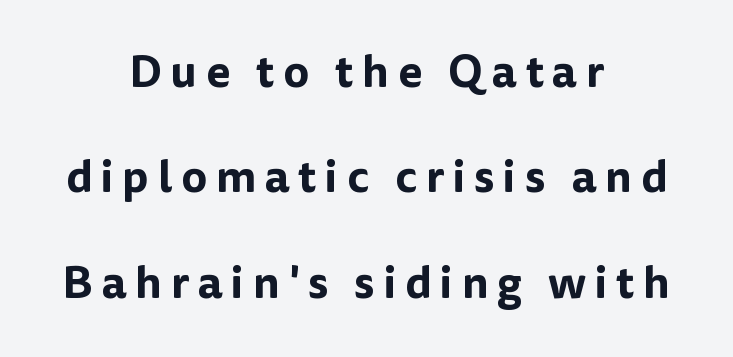
The image shows 45 px sans-serif type, upright; set centered, loose line spacing (2.34x), not underlined; low stroke contrast and a medium x-height.
